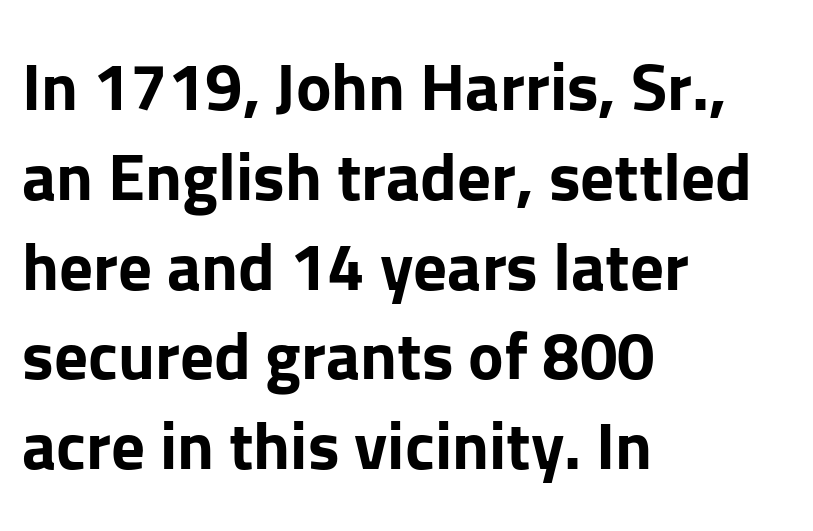
Grotesque or geometric, the face here clearly has no serifs. Nothing unusual about the tracking: characters are spaced as the font intends. A bare baseline throughout the passage. If you drew a ruler down the left edge, every line would touch it. When letters stand straight like this, we call the style roman or upright.
